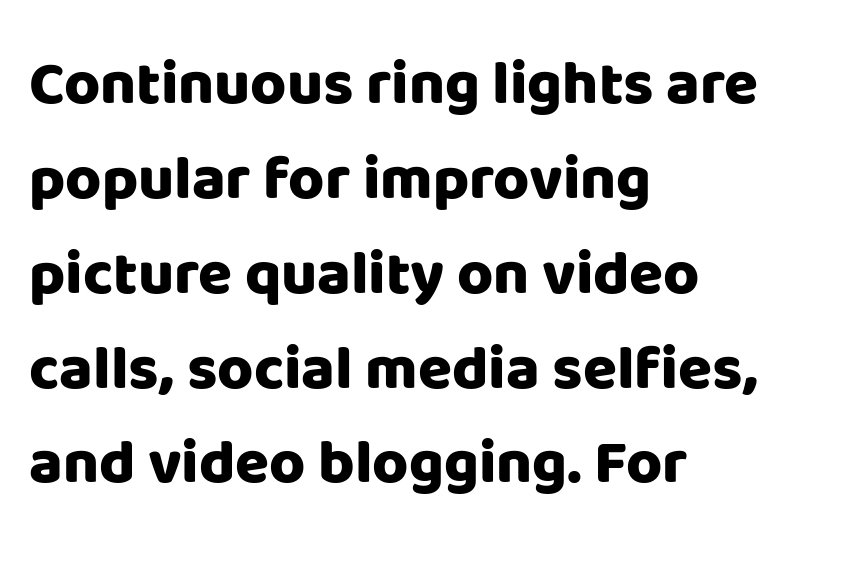
Q: Is the text bold? A: Yes.
Q: Is the text italic (slanted)? A: No, it is upright.
Q: Is the typeface a serif or a sans-serif typeface? A: Sans-serif.
Q: Is the text underlined? A: No.
Q: How is the paragraph aligned? A: Left-aligned.
Q: Is the spacing between letters normal or unusually wide? A: Normal.
Q: Is the spacing between lines tight, normal or loose? A: Normal.
Q: Width (condensed, normal, or wide)? A: Normal.
Q: Stroke contrast? A: Low.
Q: x-height? A: Large.
Q: Monospaced? A: No.
